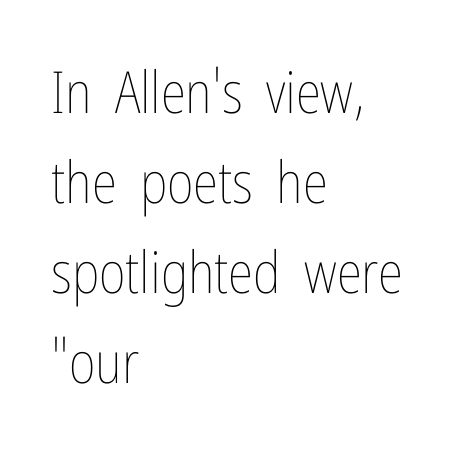
{"italic": "no", "bold": "no", "weight": "thin", "width": "condensed", "stroke_contrast": "low", "x_height": "medium", "monospaced": "no", "underline": "no", "align": "left", "line_spacing": "normal", "line_spacing_ratio": 1.55, "letter_spacing": "normal", "letter_spacing_em": 0.0, "glyph_px": 58}
